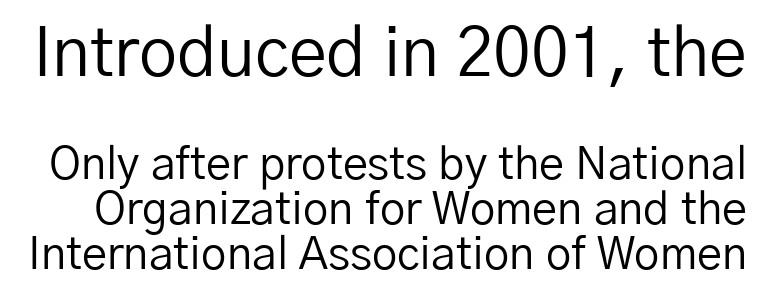
Q: Is the text bold? A: No.
Q: Is the text italic (slanted)? A: No, it is upright.
Q: Is the typeface a serif or a sans-serif typeface? A: Sans-serif.
Q: Is the text underlined? A: No.
Q: Is the spacing between letters normal or unusually wide? A: Normal.
Q: Is the spacing between lines tight, normal or loose? A: Tight.
Q: Which block of text is set in a larger size, the first (top) or the second (bottom)? A: The first (top) one.
Q: Width (condensed, normal, or wide)? A: Normal.
Q: Stroke contrast? A: Low.
Q: x-height? A: Medium.
Q: Monospaced? A: No.
